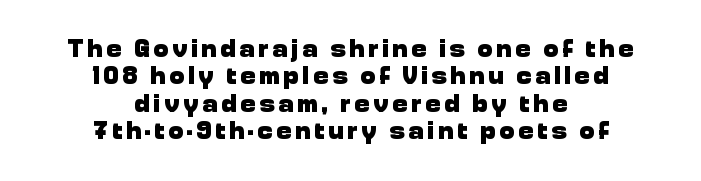
{"italic": "no", "bold": "yes", "underline": "no", "align": "center", "line_spacing": "tight", "line_spacing_ratio": 1.1, "glyph_px": 25}
